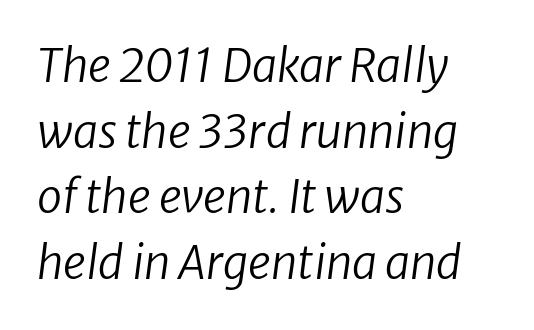
The image shows 45 px regular-weight type, italic (leaning right); set left-aligned, normal line spacing (1.46x), normal letter spacing, not underlined; low stroke contrast and a medium x-height.
